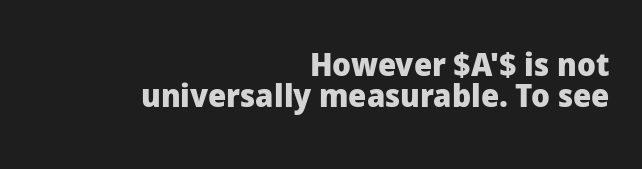
This block would grow much taller if given ordinary leading; it's compressed now. The baseline area is clear. The type family on display is of the sans-serif kind. Rendered with straight, roman letterforms.
